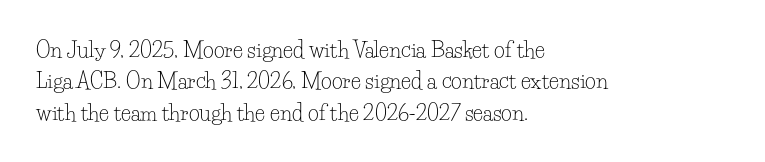
Q: Is the text bold? A: No.
Q: Is the text italic (slanted)? A: No, it is upright.
Q: Is the text underlined? A: No.
Q: How is the paragraph aligned? A: Left-aligned.
Q: Is the spacing between letters normal or unusually wide? A: Normal.
Q: Is the spacing between lines tight, normal or loose? A: Normal.
